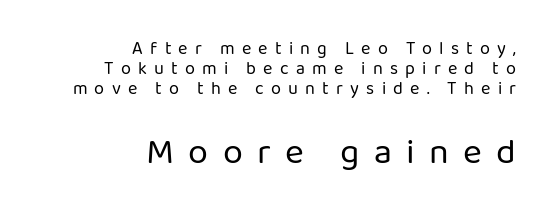
The letters stand straight up with perfectly vertical stems. Horizontal alignment here is rightward, an uncommon choice for prose. Look at the glyph heights: the lower group is clearly the bigger setting. The designer went with a sans here, leaving each stem footless. Very little white space separates one row of letters from the next.
